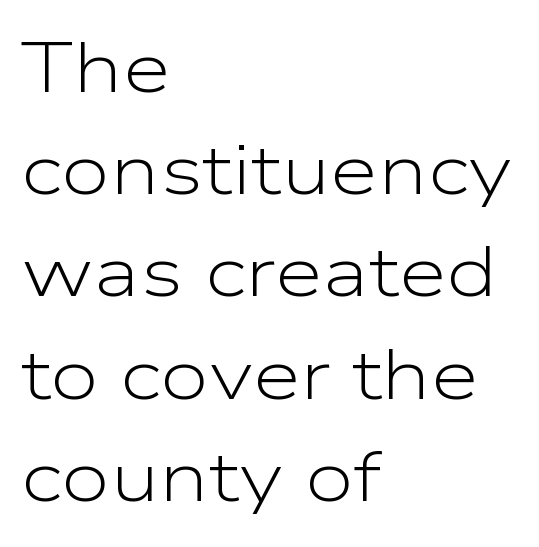
The image shows 70 px light, wide sans-serif type, upright; set left-aligned, normal line spacing (1.46x), normal letter spacing, not underlined; low stroke contrast and a medium x-height.
